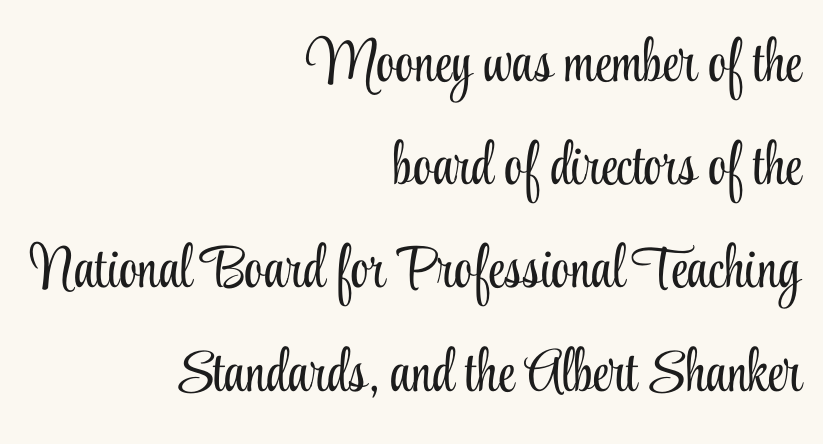
{"serif": "yes", "bold": "no", "weight": "light", "width": "condensed", "stroke_contrast": "low", "x_height": "small", "monospaced": "no", "underline": "no", "align": "right", "line_spacing_ratio": 1.75, "letter_spacing": "normal", "letter_spacing_em": 0.0, "glyph_px": 59}
